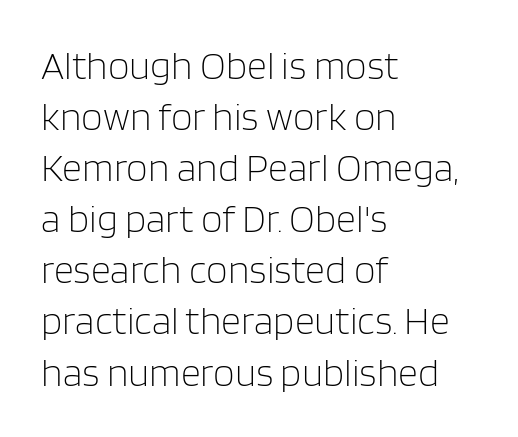
The image shows 39 px light sans-serif type, upright; set left-aligned, normal line spacing (1.31x), normal letter spacing, not underlined; low stroke contrast and a large x-height.
